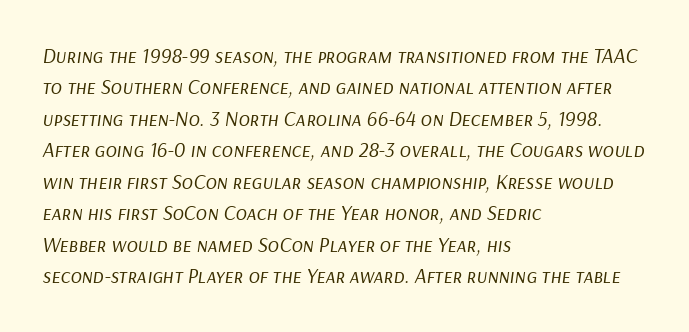
Would a proofreader flag this as italicized? Yes. Vertically, the passage feels balanced, rows spaced as you'd expect. Short and long lines alike share a common starting point at left. The type is set solid horizontally, with unmodified tracking.
